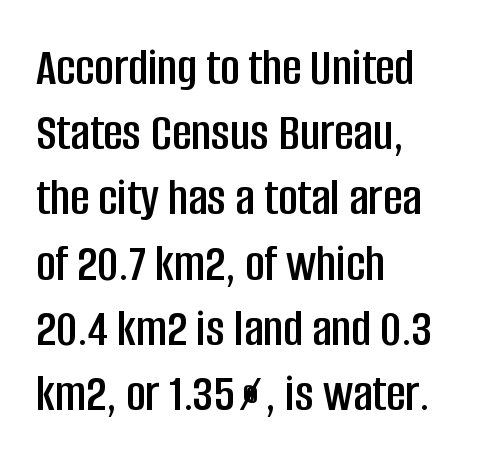
{"serif": "no", "italic": "no", "width": "condensed", "stroke_contrast": "low", "x_height": "large", "monospaced": "no", "underline": "no", "align": "left", "line_spacing_ratio": 1.23, "letter_spacing": "normal", "letter_spacing_em": 0.0, "glyph_px": 53}
